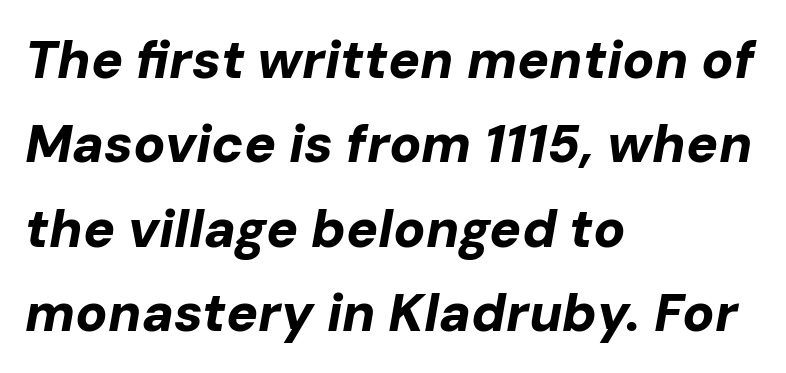
{"italic": "yes", "lean": "right", "slant_degrees": 10, "bold": "yes", "weight": "bold", "width": "normal", "stroke_contrast": "low", "x_height": "medium", "monospaced": "no", "underline": "no", "align": "left", "line_spacing": "normal", "line_spacing_ratio": 1.59, "letter_spacing": "normal", "letter_spacing_em": 0.0, "glyph_px": 53}
